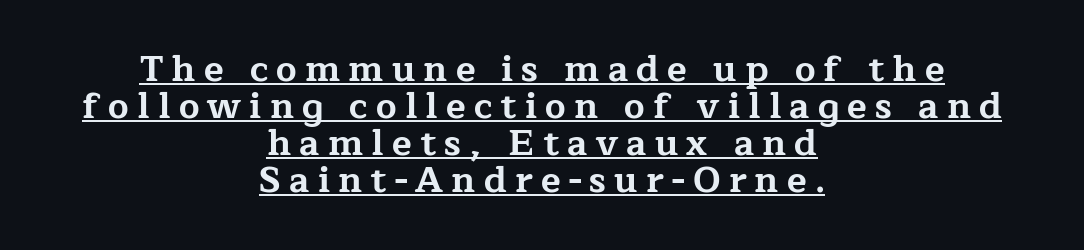
Reading down the block, each line starts at a different indent, mirrored at its end. Old-style or modern, the face here clearly has serifs. Caption: bold face, heavy strokes. Do the characters align in a grid? No, the font is proportional.
